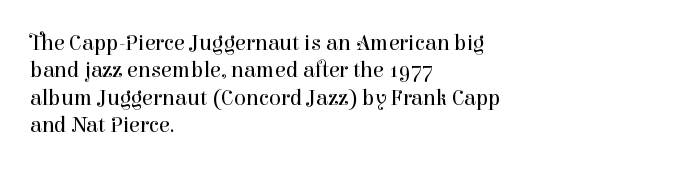
Rendered with straight, roman letterforms. Weight: not bold — regular or lighter. Words appear dense and cohesive because spacing is normal. Horizontal alignment here is leftward, the default for most running prose. A clean baseline with only descenders dipping below it.
